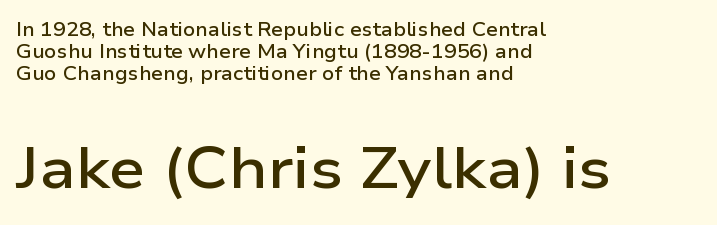
The image shows 58 px semibold, wide sans-serif type, upright; set left-aligned, line spacing 1.16x, normal letter spacing, not underlined; the second (bottom) block is 3.05x larger; low stroke contrast and a medium x-height.
